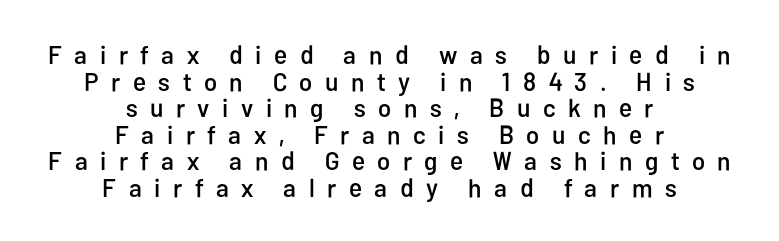
This rendering features lettering with no underline. Ascenders rise straight up at ninety degrees. A typesetter would call this leading minimal, almost set solid. The type is letterspaced generously, with wide tracking. Casual observation: everything's sitting right in the middle.
